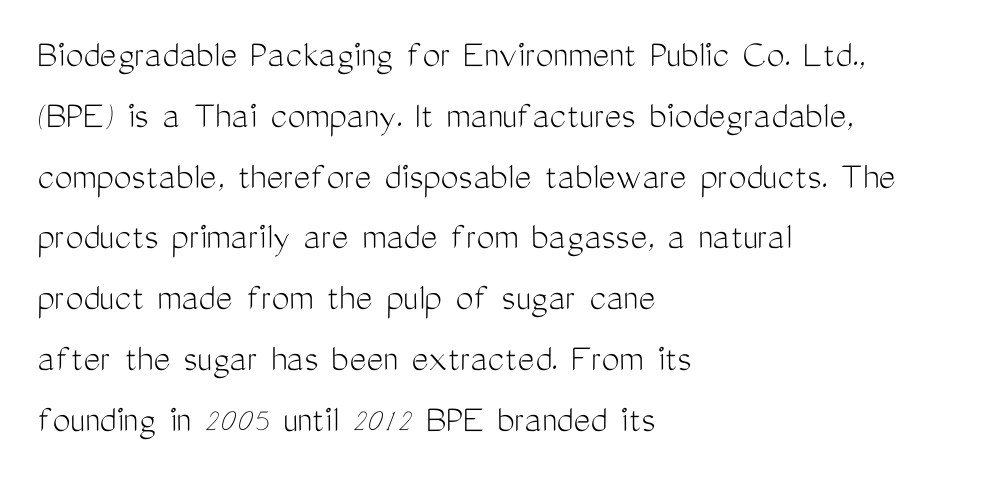
The image shows 40 px light, condensed sans-serif type, upright; set left-aligned, normal line spacing (1.52x), normal letter spacing, not underlined; medium stroke contrast and a medium x-height.
